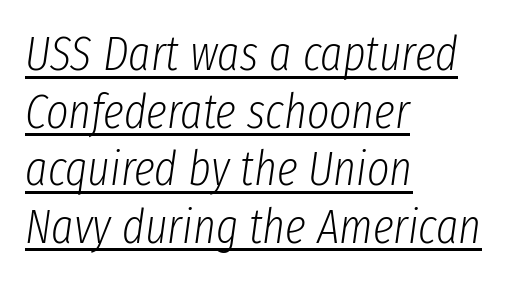
The image shows 48 px light, condensed type, italic (leaning right); set left-aligned, line spacing 1.2x, normal letter spacing, underlined; low stroke contrast and a medium x-height.
